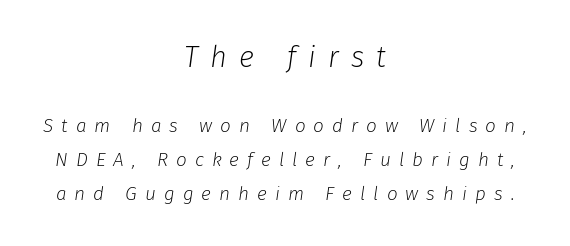
The image shows 29 px light type, italic (leaning right); set centered, line spacing 1.79x, unusually wide letter spacing (+0.42 em), not underlined; the first (top) block is 1.53x larger; low stroke contrast and a medium x-height.
